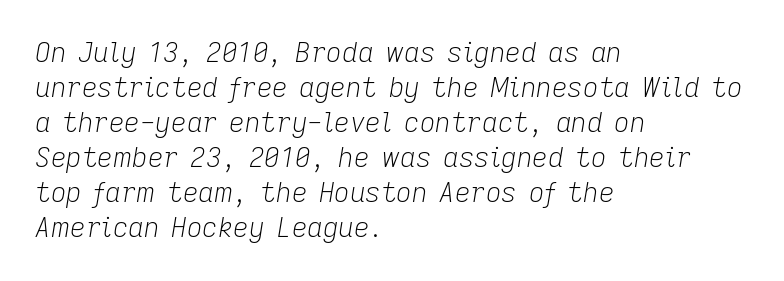
Horizontal bands of white between lines are of average thickness. Honestly, the letter spacing is just normal — you wouldn't notice it. A quiet, ordinary-to-light weight characterises the typeface. This sample uses an oblique cut, with every glyph tilted off the vertical. A bare baseline throughout the passage. The passage is arranged the way most books set body copy — flush left.
